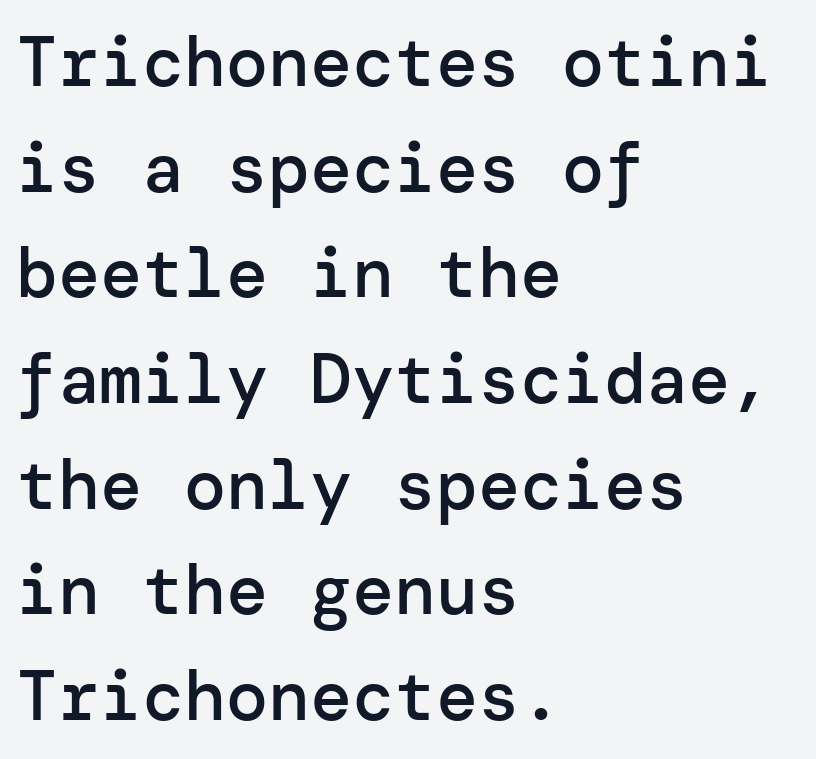
The image shows 70 px semibold sans-serif type, upright; set left-aligned, normal line spacing (1.51x), normal letter spacing, not underlined; low stroke contrast and a medium x-height.
